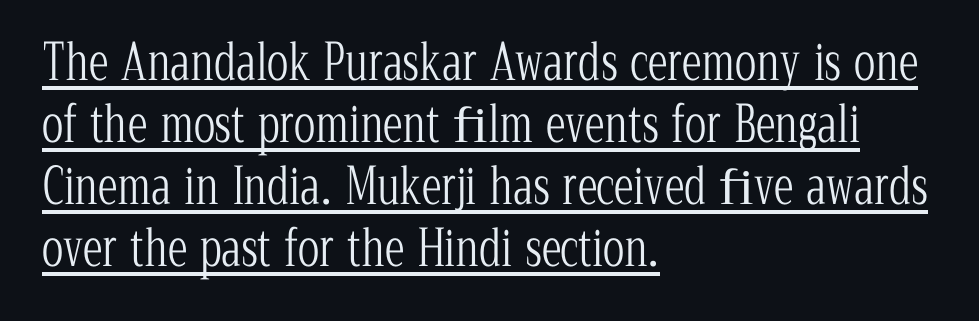
Short and long lines alike share a common starting point at left. Upright lettering throughout. The text was rendered using a seriffed face with decorative stroke endings. Words appear dense and cohesive because spacing is normal. The typeface has the unassuming heft of standard copy or less. The glyphs are accompanied by a horizontal stroke just below them.
